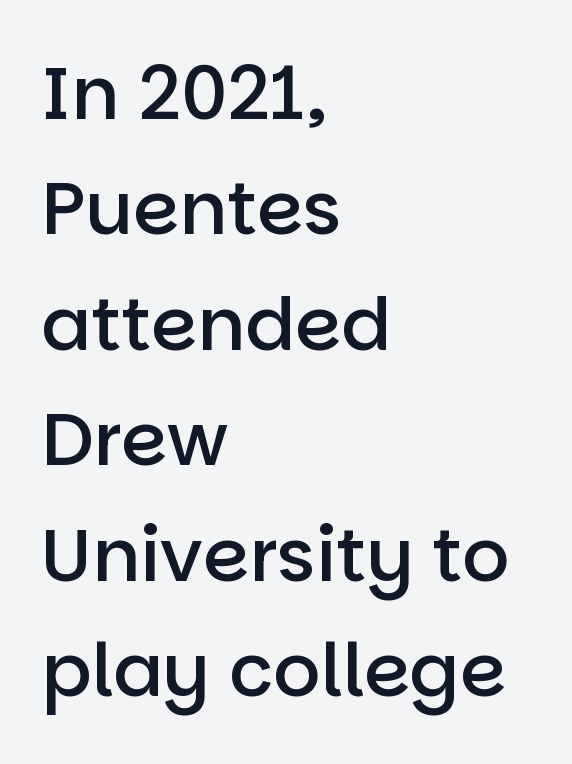
The font's upright variant was chosen for this text. The leading is moderate, giving the passage an even texture. Check the space under the baseline: it is left empty. Type style note: lacks serifs. You could not count columns in this text — the font is proportionally spaced.
